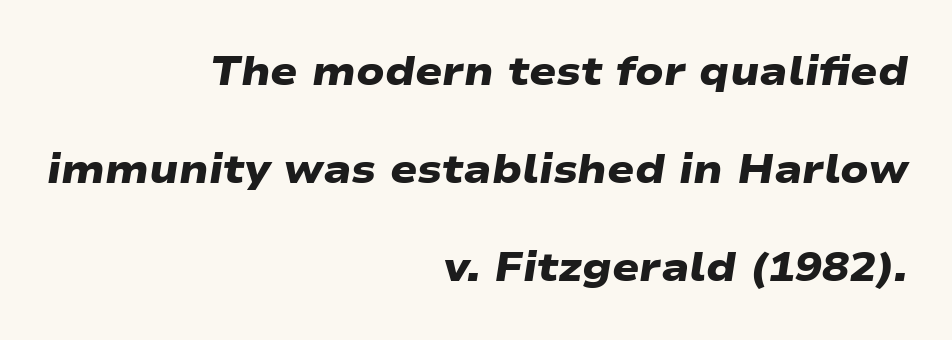
{"serif": "no", "bold": "yes", "weight": "heavy", "width": "wide", "stroke_contrast": "low", "x_height": "medium", "monospaced": "no", "underline": "no", "align": "right", "line_spacing": "loose", "line_spacing_ratio": 2.45, "letter_spacing": "normal", "letter_spacing_em": 0.0, "glyph_px": 40}
